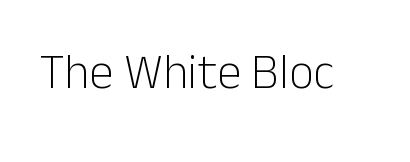
Q: Is the text bold? A: No.
Q: Is the text italic (slanted)? A: No, it is upright.
Q: Is the typeface a serif or a sans-serif typeface? A: Sans-serif.
Q: Is the text underlined? A: No.
Q: Is the spacing between letters normal or unusually wide? A: Normal.
Q: Width (condensed, normal, or wide)? A: Normal.
Q: Stroke contrast? A: Low.
Q: x-height? A: Medium.
Q: Monospaced? A: No.
